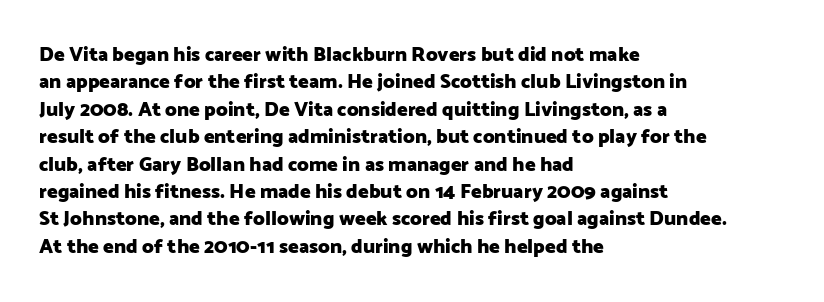
Here the glyphs are tracked normally, forming tight word shapes. The lettering stays uniformly vertical, giving the passage a roman look. The strokes are fattened all the way to bold. This sample keeps an unexceptional amount of space between lines. Underline: absent.
